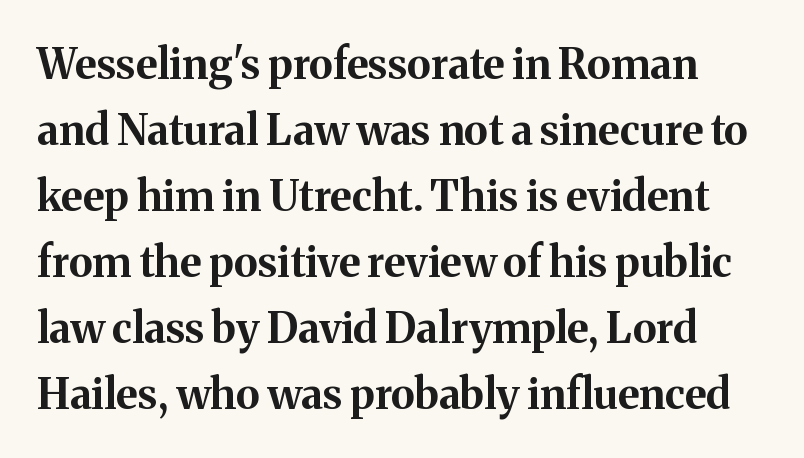
The image shows 42 px bold serif type, upright; set normal line spacing (1.57x), normal letter spacing, not underlined; medium stroke contrast and a medium x-height.
